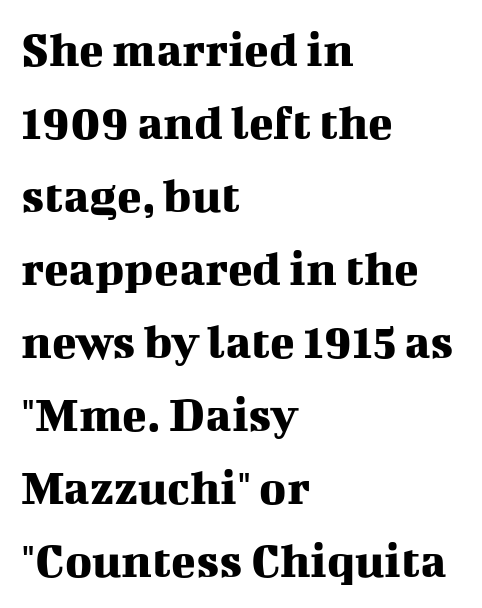
Has an underline been added? It has not. Teacher's note: observe the even left margin — that is flush-left alignment. The text was rendered using a seriffed face with decorative stroke endings. The letterforms sit shoulder to shoulder at normal distance. Baseline-to-baseline distance is the conventional proportion of letter height. The rendering uses natural spacing where letterforms have individual widths.
